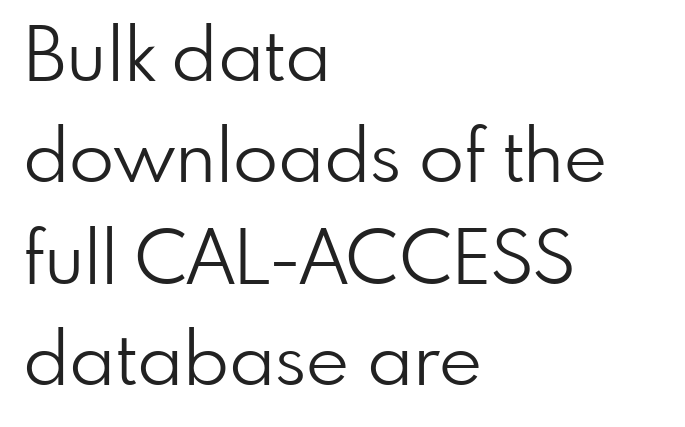
{"serif": "no", "italic": "no", "bold": "no", "weight": "light", "width": "normal", "stroke_contrast": "low", "x_height": "small", "monospaced": "no", "underline": "no", "align": "left", "line_spacing": "normal", "line_spacing_ratio": 1.37, "letter_spacing": "normal", "letter_spacing_em": 0.0, "glyph_px": 74}
